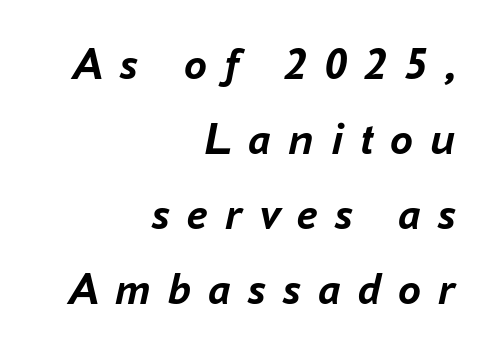
Q: Is the text bold? A: Yes.
Q: Is the text italic (slanted)? A: Yes, it leans right by about 16 degrees.
Q: Is the text underlined? A: No.
Q: How is the paragraph aligned? A: Right-aligned.
Q: Is the spacing between letters normal or unusually wide? A: Unusually wide.
Q: Is the spacing between lines tight, normal or loose? A: Normal.
Q: Width (condensed, normal, or wide)? A: Normal.
Q: Stroke contrast? A: Low.
Q: x-height? A: Medium.
Q: Monospaced? A: No.
